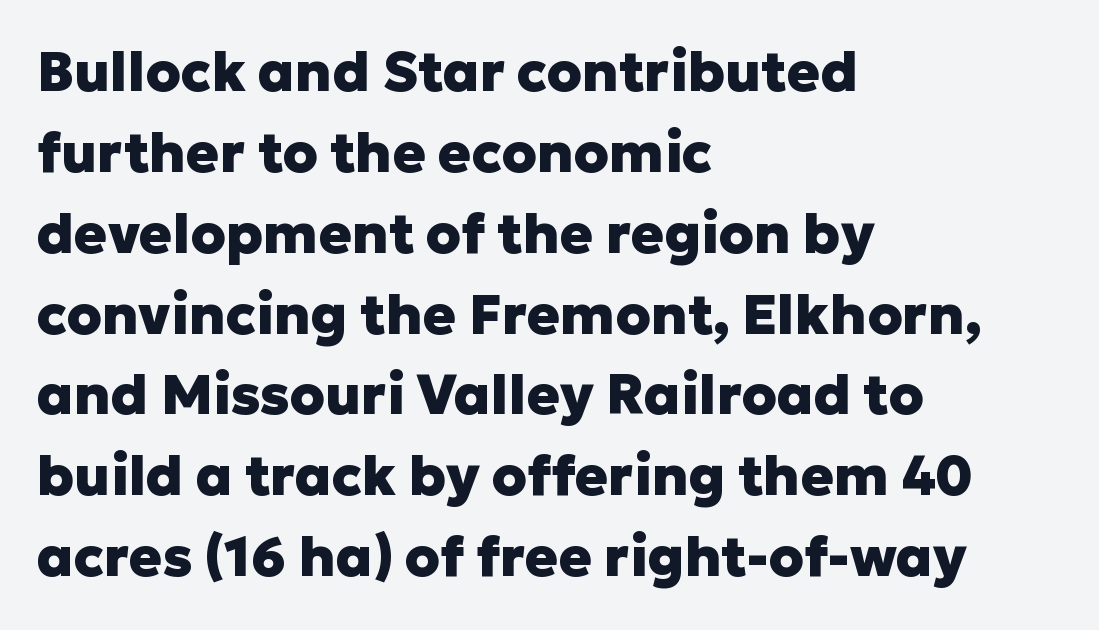
{"serif": "no", "italic": "no", "bold": "yes", "weight": "heavy", "width": "normal", "stroke_contrast": "low", "x_height": "medium", "monospaced": "no", "underline": "no", "align": "left", "line_spacing": "normal", "line_spacing_ratio": 1.47, "letter_spacing": "normal", "letter_spacing_em": 0.0, "glyph_px": 55}
